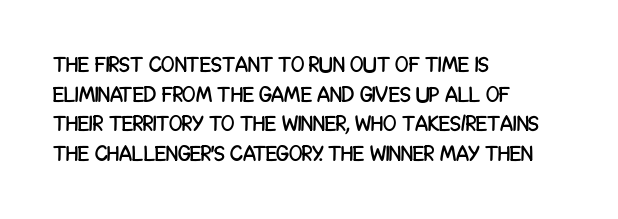
The image shows 22 px text type, upright; set left-aligned, normal line spacing (1.35x), normal letter spacing, not underlined.
